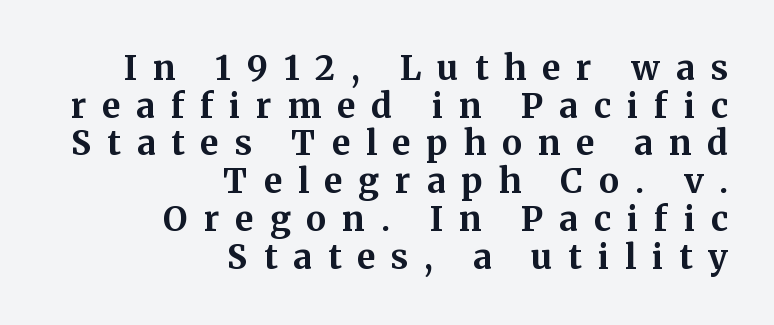
Descenders hang freely into open space. What kind of face is this? One with serifs. Letter spacing: wide. The rendering uses natural spacing where letterforms have individual widths. The paragraph shown leans on its right margin.
